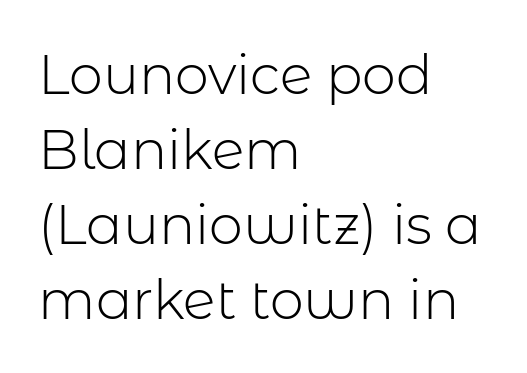
{"serif": "no", "italic": "no", "bold": "no", "weight": "light", "width": "normal", "stroke_contrast": "low", "x_height": "medium", "monospaced": "no", "underline": "no", "align": "left", "line_spacing": "normal", "line_spacing_ratio": 1.39, "letter_spacing": "normal", "letter_spacing_em": 0.0, "glyph_px": 54}
